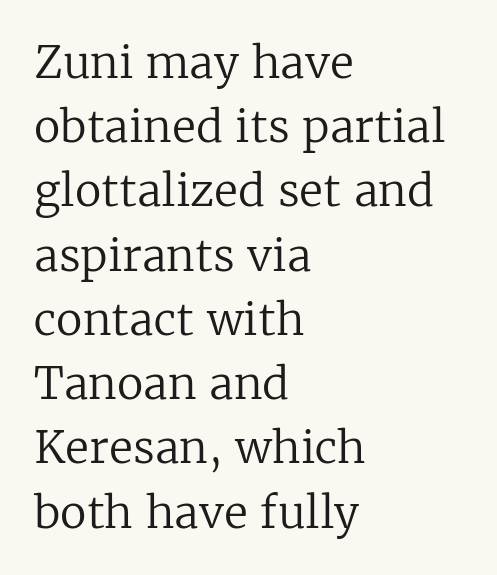
Q: Is the text bold? A: No.
Q: Is the text italic (slanted)? A: No, it is upright.
Q: Is the typeface a serif or a sans-serif typeface? A: Serif.
Q: Is the text underlined? A: No.
Q: How is the paragraph aligned? A: Left-aligned.
Q: Is the spacing between letters normal or unusually wide? A: Normal.
Q: Is the spacing between lines tight, normal or loose? A: Normal.
Q: Width (condensed, normal, or wide)? A: Normal.
Q: Stroke contrast? A: Low.
Q: x-height? A: Medium.
Q: Monospaced? A: No.
